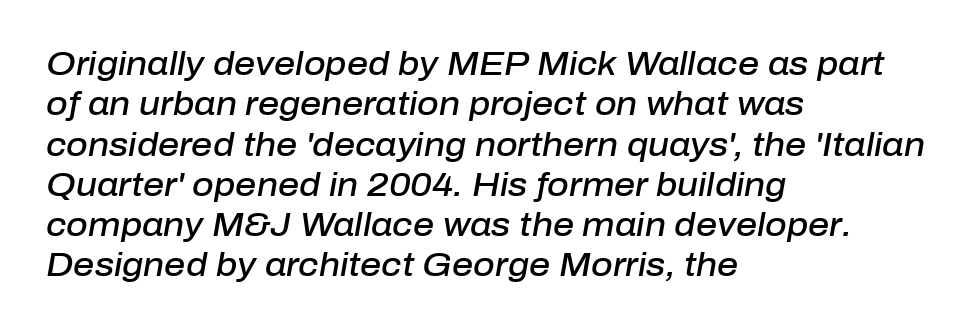
Horizontal alignment here is leftward, the default for most running prose. An italicized treatment has been applied to the whole sample. The space directly below the letters is spotless. The strokes are fattened partway — semibold, not bold.
